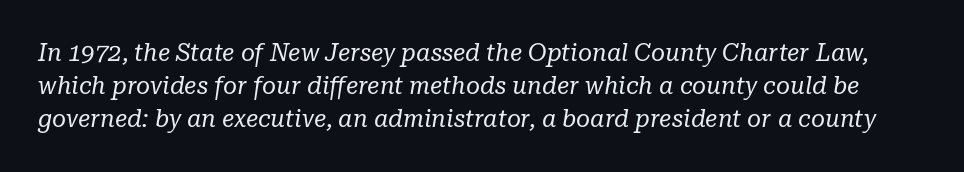
Q: Is the text bold? A: No.
Q: Is the text italic (slanted)? A: Yes, it leans right by about 10 degrees.
Q: Is the text underlined? A: No.
Q: Is the spacing between letters normal or unusually wide? A: Normal.
Q: Is the spacing between lines tight, normal or loose? A: Normal.
